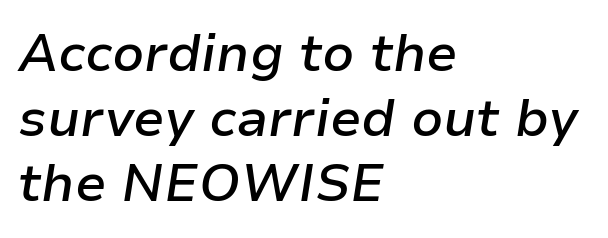
{"italic": "yes", "lean": "right", "slant_degrees": 9, "bold": "semi", "weight": "semibold", "width": "normal", "stroke_contrast": "low", "x_height": "medium", "monospaced": "no", "underline": "no", "align": "left", "line_spacing": "normal", "line_spacing_ratio": 1.25, "letter_spacing": "normal", "letter_spacing_em": 0.0, "glyph_px": 52}
